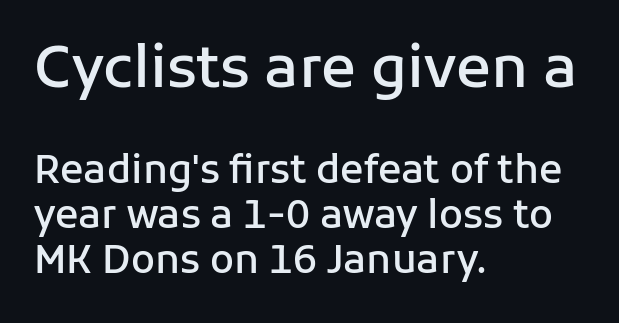
{"serif": "no", "italic": "no", "bold": "semi", "weight": "semibold", "width": "normal", "stroke_contrast": "low", "x_height": "medium", "monospaced": "no", "underline": "no", "align": "left", "line_spacing": "tight", "line_spacing_ratio": 1.15, "letter_spacing": "normal", "letter_spacing_em": 0.0, "larger_block": "first", "size_ratio": 1.49, "glyph_px": 58}
